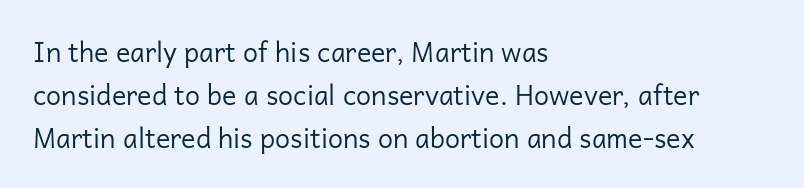
Q: Is the text bold? A: No.
Q: Is the text italic (slanted)? A: No, it is upright.
Q: Is the text underlined? A: No.
Q: How is the paragraph aligned? A: Left-aligned.
Q: Is the spacing between letters normal or unusually wide? A: Normal.
Q: Is the spacing between lines tight, normal or loose? A: Normal.
